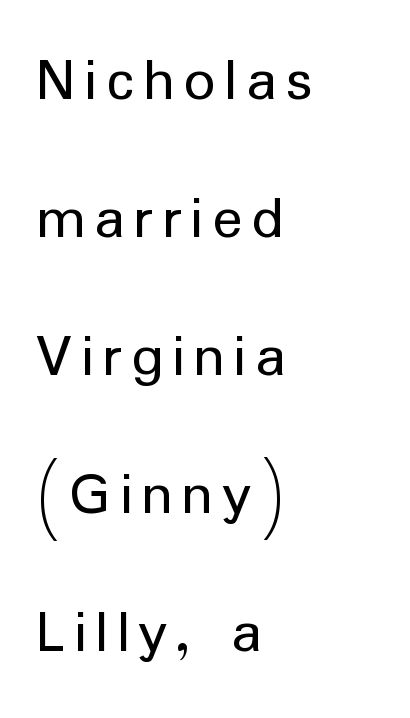
The image shows 63 px regular-weight sans-serif type, upright; set left-aligned, loose line spacing (2.19x), not underlined; low stroke contrast and a medium x-height.
